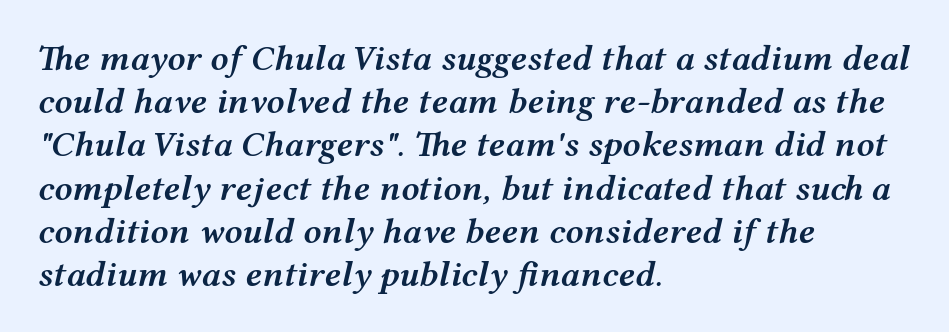
The image shows 36 px semibold, wide type, italic (leaning right); set left-aligned, line spacing 1.2x, normal letter spacing, not underlined; medium stroke contrast and a medium x-height.
